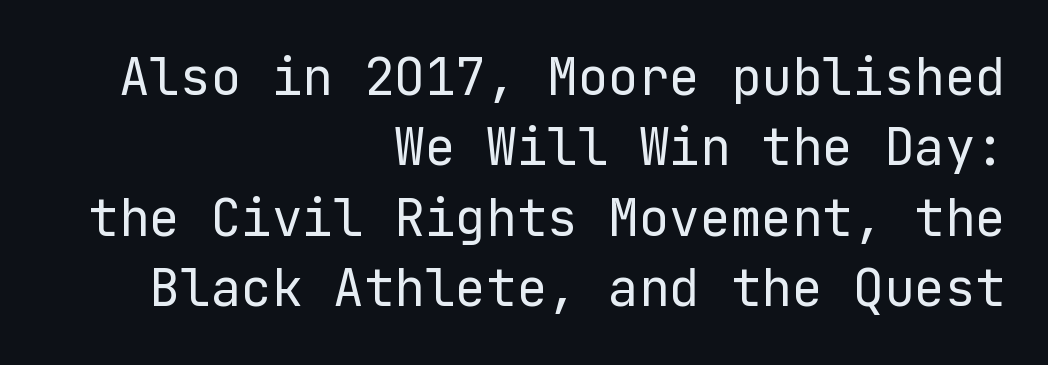
Q: Is the text bold? A: No.
Q: Is the text italic (slanted)? A: No, it is upright.
Q: Is the typeface a serif or a sans-serif typeface? A: Sans-serif.
Q: Is the text underlined? A: No.
Q: How is the paragraph aligned? A: Right-aligned.
Q: Is the spacing between letters normal or unusually wide? A: Normal.
Q: Is the spacing between lines tight, normal or loose? A: Normal.
Q: Width (condensed, normal, or wide)? A: Normal.
Q: Stroke contrast? A: Low.
Q: x-height? A: Medium.
